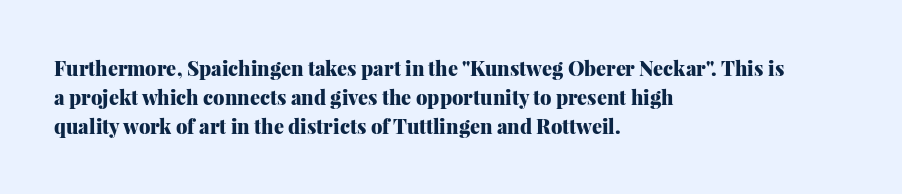
Line starts are locked; line ends wander. Bold? Absolutely — the strokes are thick and heavy. Nobody touched the tracking dial on this one. Bare-footed words on every line. These lines sit exactly where default settings would place them.
